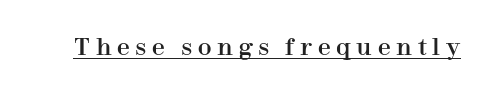
{"italic": "no", "underline": "yes", "letter_spacing": "wide", "letter_spacing_em": 0.25, "glyph_px": 23}
